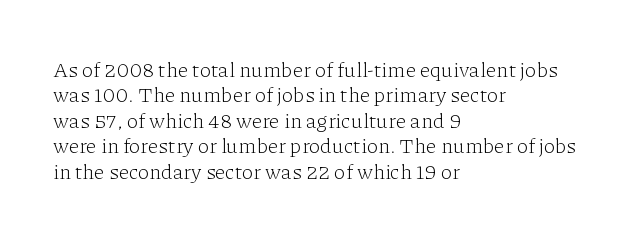
A bare baseline throughout the passage. Line beginnings align vertically; line endings do not. This sample uses plain, unmodified letter spacing. Posture: straight, roman, zero tilt. Is this a heavy cut? Hardly; it is regular or lighter.
